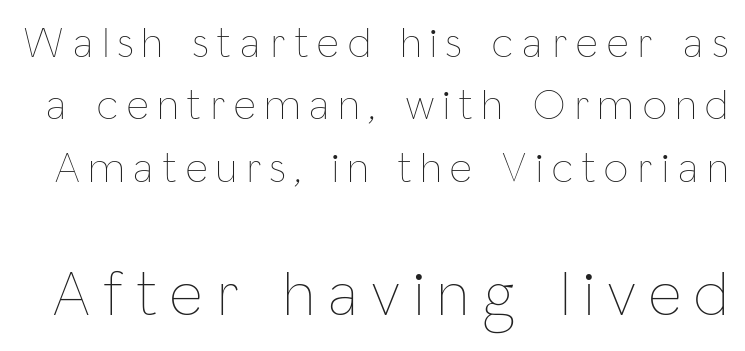
Q: Is the text bold? A: No.
Q: Is the text italic (slanted)? A: No, it is upright.
Q: Is the text underlined? A: No.
Q: Is the spacing between letters normal or unusually wide? A: Unusually wide.
Q: Is the spacing between lines tight, normal or loose? A: Normal.
Q: Which block of text is set in a larger size, the first (top) or the second (bottom)? A: The second (bottom) one.
Q: Width (condensed, normal, or wide)? A: Condensed.
Q: Stroke contrast? A: Low.
Q: x-height? A: Medium.
Q: Monospaced? A: No.
